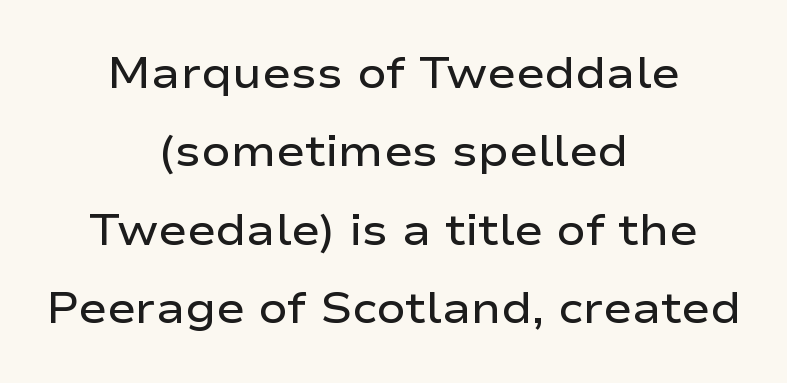
The image shows 43 px semibold, wide sans-serif type, upright; set centered, line spacing 1.82x, normal letter spacing, not underlined; low stroke contrast and a medium x-height.
